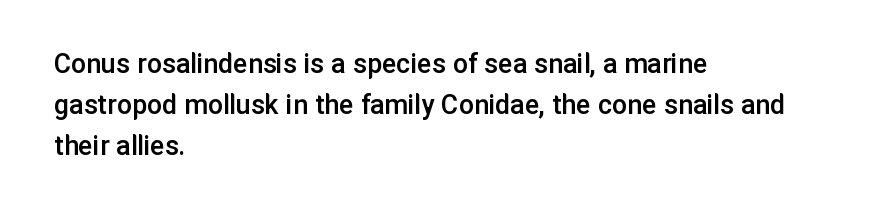
{"serif": "no", "italic": "no", "bold": "semi", "weight": "semibold", "width": "normal", "stroke_contrast": "low", "x_height": "medium", "monospaced": "no", "underline": "no", "align": "left", "line_spacing": "normal", "line_spacing_ratio": 1.36, "letter_spacing": "normal", "letter_spacing_em": 0.0, "glyph_px": 30}
